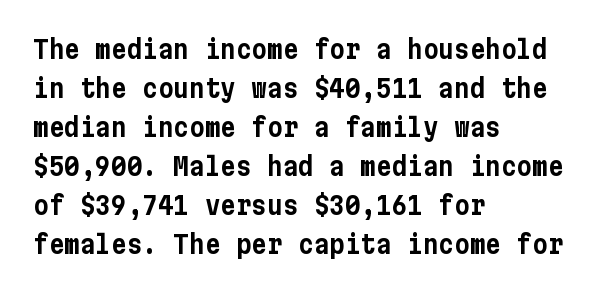
{"italic": "no", "underline": "no", "align": "left", "line_spacing": "normal", "line_spacing_ratio": 1.5, "letter_spacing": "normal", "letter_spacing_em": 0.0, "glyph_px": 26}
